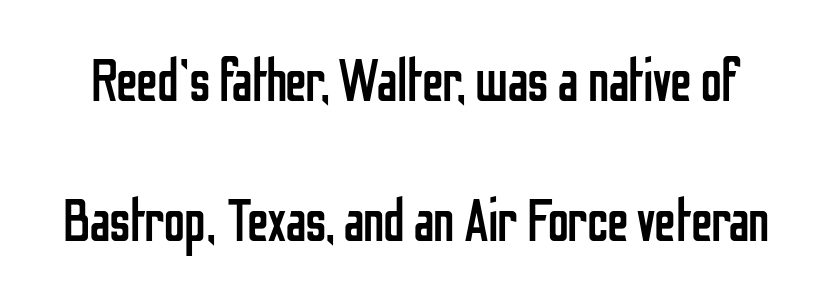
The image shows 60 px regular-weight, condensed sans-serif type, upright; set loose line spacing (2.33x), normal letter spacing, not underlined; low stroke contrast and a medium x-height.
